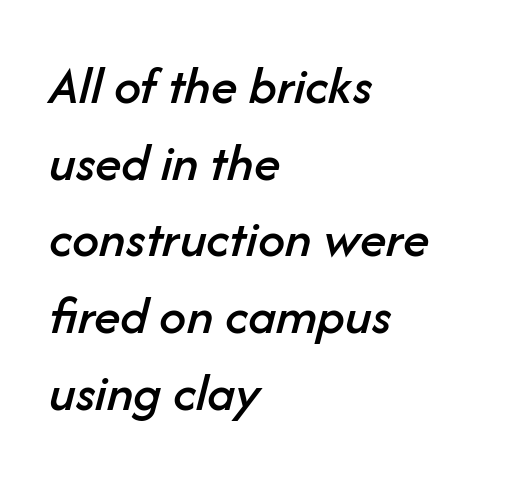
Q: Is the text italic (slanted)? A: Yes, it leans right by about 14 degrees.
Q: Is the text underlined? A: No.
Q: How is the paragraph aligned? A: Left-aligned.
Q: Is the spacing between letters normal or unusually wide? A: Normal.
Q: Is the spacing between lines tight, normal or loose? A: Normal.
Q: Width (condensed, normal, or wide)? A: Normal.
Q: Stroke contrast? A: Low.
Q: x-height? A: Medium.
Q: Monospaced? A: No.
